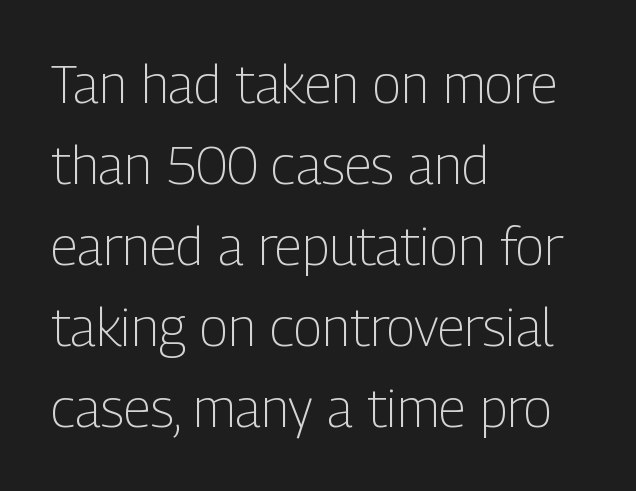
Q: Is the text bold? A: No.
Q: Is the text italic (slanted)? A: No, it is upright.
Q: Is the typeface a serif or a sans-serif typeface? A: Sans-serif.
Q: Is the text underlined? A: No.
Q: How is the paragraph aligned? A: Left-aligned.
Q: Is the spacing between letters normal or unusually wide? A: Normal.
Q: Is the spacing between lines tight, normal or loose? A: Normal.
Q: Width (condensed, normal, or wide)? A: Condensed.
Q: Stroke contrast? A: Low.
Q: x-height? A: Medium.
Q: Monospaced? A: No.
